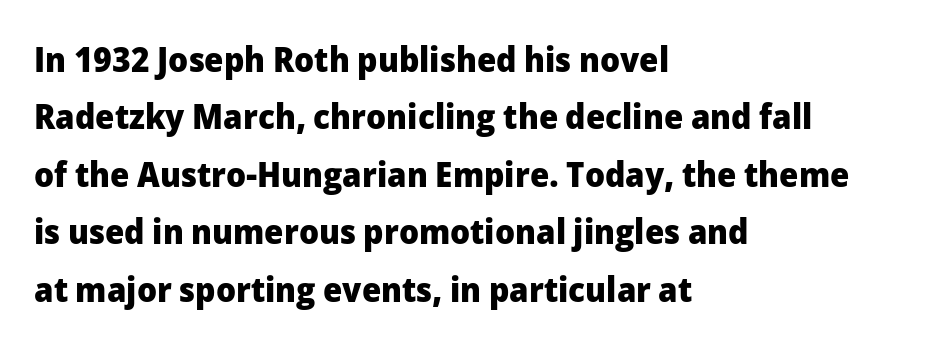
{"serif": "no", "italic": "no", "bold": "yes", "weight": "heavy", "width": "normal", "stroke_contrast": "low", "x_height": "medium", "monospaced": "no", "underline": "no", "align": "left", "line_spacing": "normal", "line_spacing_ratio": 1.64, "letter_spacing": "normal", "letter_spacing_em": 0.0, "glyph_px": 35}
